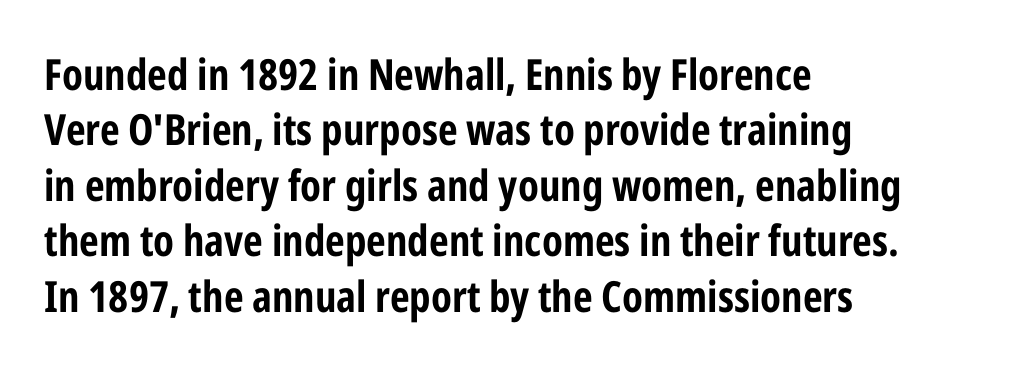
Spacing verdict: proportional, widths tailored to each character. Letterform terminals end flat and unadorned throughout the passage. A classic flush-left, rag-right setting is used for this passage. Each word holds together tightly as a unit, with standard inter-letter gaps.
